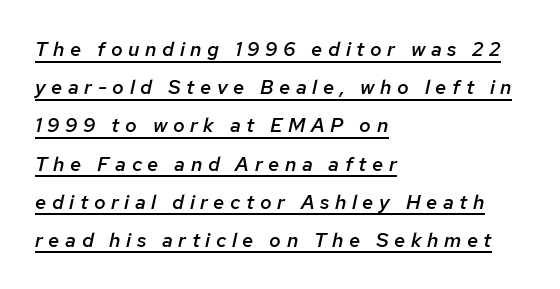
{"italic": "yes", "lean": "right", "slant_degrees": 12, "bold": "semi", "underline": "yes", "align": "left", "line_spacing": "loose", "line_spacing_ratio": 1.91, "letter_spacing": "wide", "letter_spacing_em": 0.28, "glyph_px": 20}
